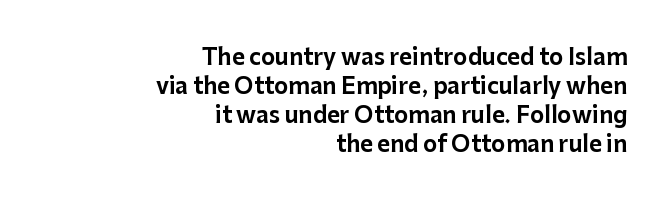
{"italic": "no", "underline": "no", "align": "right", "line_spacing": "normal", "line_spacing_ratio": 1.32, "letter_spacing": "normal", "letter_spacing_em": 0.0, "glyph_px": 22}
